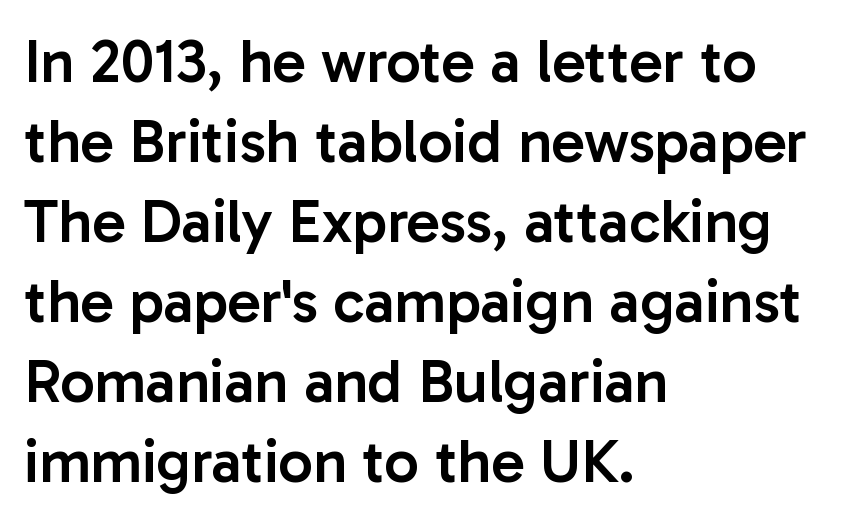
The rendering uses natural spacing where letterforms have individual widths. Every stem runs plumb, perpendicular to the baseline. This is sans-serif lettering, the kind often seen on screens and signage. Does extra space separate the letters? No, they use regular spacing. Where is the straight margin? On the left. A typesetter would call this leading conventional body-copy spacing.
